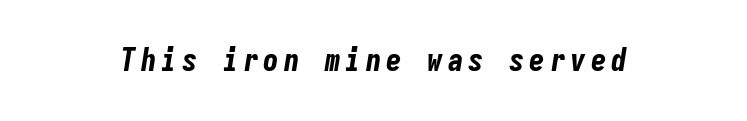
Q: Is the text bold? A: Yes.
Q: Is the text italic (slanted)? A: Yes, it leans right by about 9 degrees.
Q: Is the text underlined? A: No.
Q: Width (condensed, normal, or wide)? A: Condensed.
Q: Stroke contrast? A: Low.
Q: x-height? A: Medium.
Q: Monospaced? A: Yes.
